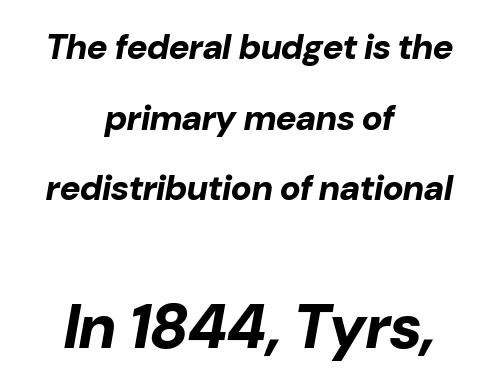
{"italic": "yes", "lean": "right", "slant_degrees": 10, "bold": "yes", "weight": "bold", "width": "normal", "stroke_contrast": "low", "x_height": "medium", "monospaced": "no", "underline": "no", "align": "center", "line_spacing": "loose", "line_spacing_ratio": 2.02, "letter_spacing": "normal", "letter_spacing_em": 0.0, "larger_block": "second", "size_ratio": 1.77, "glyph_px": 62}
